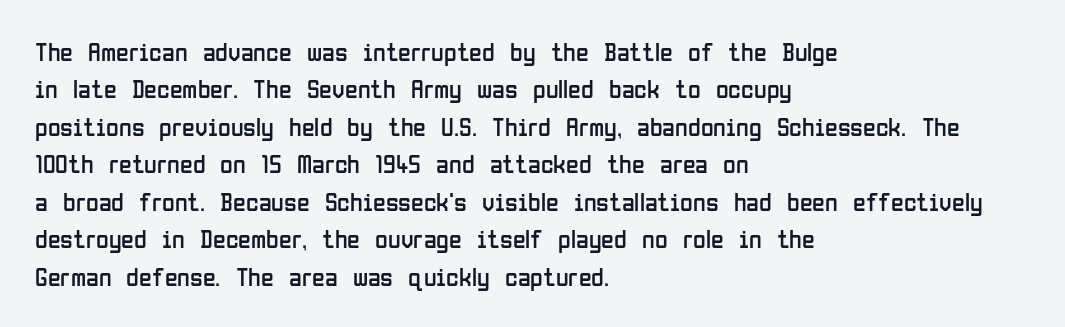
Q: Is the text bold? A: No.
Q: Is the text italic (slanted)? A: No, it is upright.
Q: Is the text underlined? A: No.
Q: How is the paragraph aligned? A: Left-aligned.
Q: Is the spacing between letters normal or unusually wide? A: Normal.
Q: Is the spacing between lines tight, normal or loose? A: Normal.
